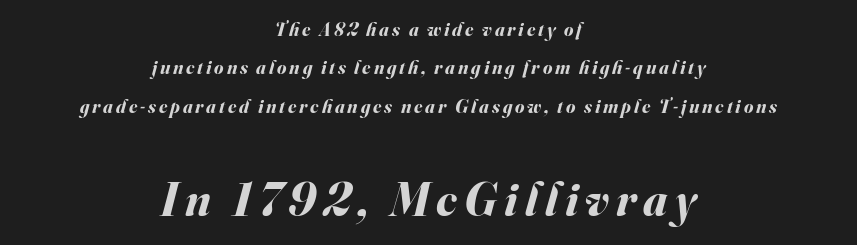
The image shows 47 px bold type, italic (leaning right); set centered, loose line spacing (2.02x), not underlined; the second (bottom) block is 2.47x larger; medium stroke contrast and a small x-height.
